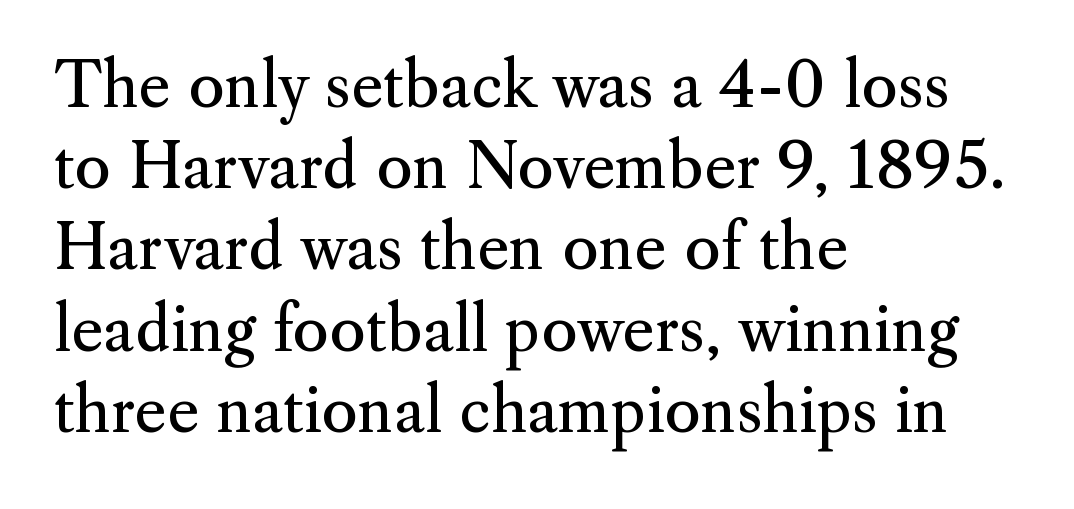
Tracking here is standard; glyphs follow each other at the usual distance. The lettering holds an erect, upright posture throughout. Yep, those are serifs on the letters. The string is rendered with underlining switched off.
